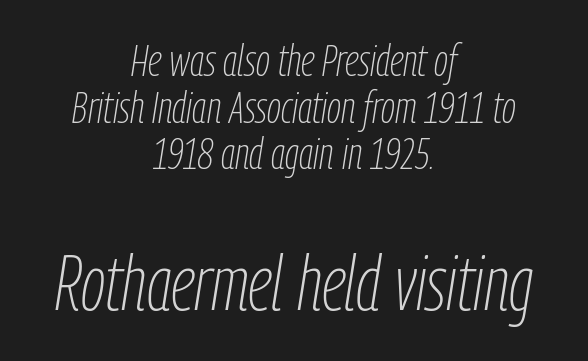
{"italic": "yes", "lean": "right", "slant_degrees": 9, "bold": "no", "weight": "thin", "width": "condensed", "stroke_contrast": "low", "x_height": "medium", "monospaced": "no", "underline": "no", "align": "center", "line_spacing": "tight", "line_spacing_ratio": 1.06, "letter_spacing": "normal", "letter_spacing_em": 0.0, "larger_block": "second", "size_ratio": 1.75, "glyph_px": 77}
